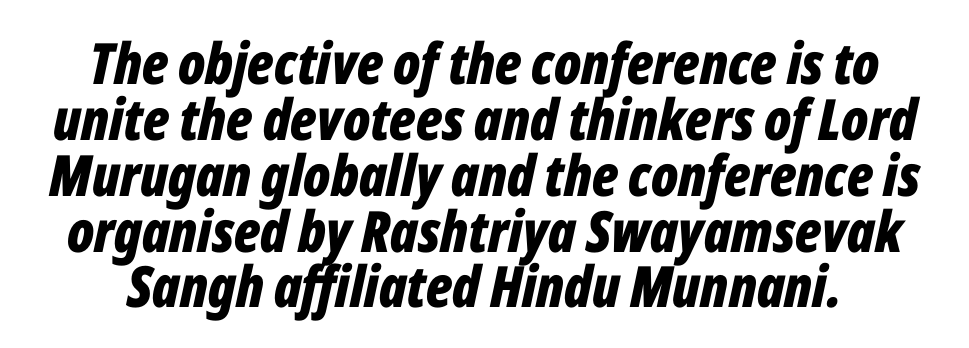
This rendering leaves character spacing at its baseline value. Descenders hang freely into open space. Compared with an ordinary text face, these strokes are far heavier — a full bold. These lines are rendered in a variable-pitch font.
